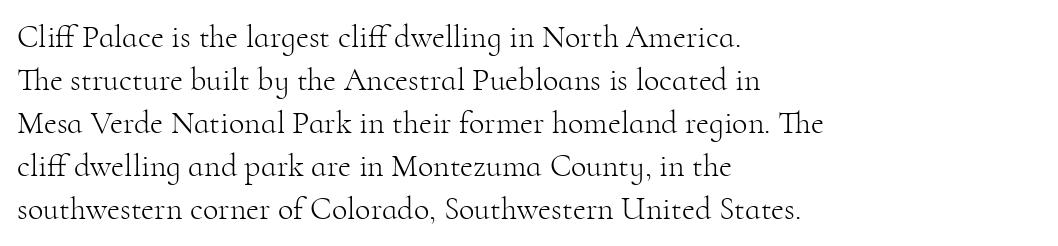
{"serif": "yes", "italic": "no", "bold": "no", "weight": "light", "width": "normal", "stroke_contrast": "high", "x_height": "small", "monospaced": "no", "underline": "no", "align": "left", "line_spacing": "normal", "line_spacing_ratio": 1.34, "letter_spacing": "normal", "letter_spacing_em": 0.0, "glyph_px": 32}
